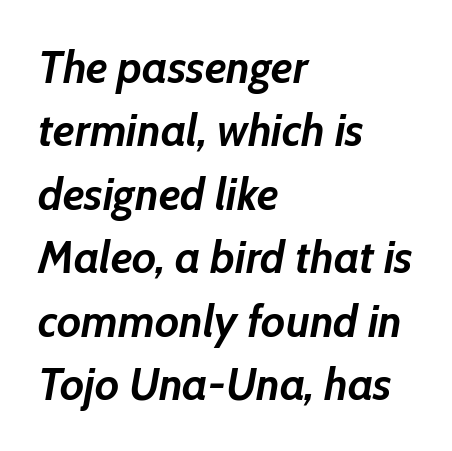
The image shows 46 px semibold type, italic (leaning right); set left-aligned, normal line spacing (1.38x), normal letter spacing, not underlined; low stroke contrast and a medium x-height.
